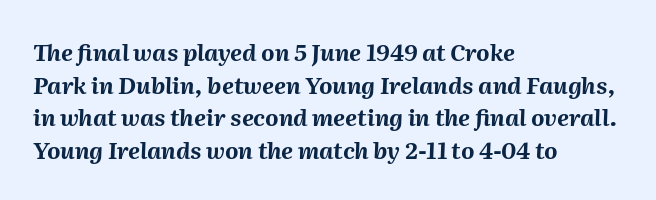
{"italic": "yes", "lean": "right", "slant_degrees": 2, "bold": "yes", "underline": "no", "align": "left", "line_spacing": "normal", "line_spacing_ratio": 1.42, "letter_spacing": "normal", "letter_spacing_em": 0.0, "glyph_px": 23}
